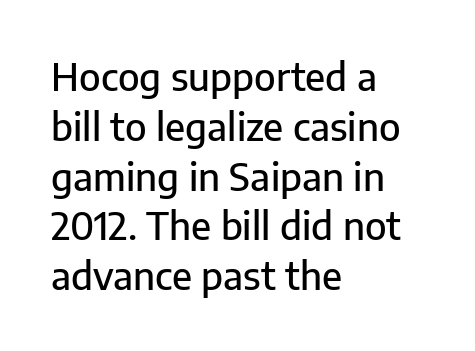
{"serif": "no", "italic": "no", "width": "normal", "stroke_contrast": "low", "x_height": "medium", "monospaced": "no", "underline": "no", "align": "left", "line_spacing": "normal", "line_spacing_ratio": 1.31, "letter_spacing": "normal", "letter_spacing_em": 0.0, "glyph_px": 38}
